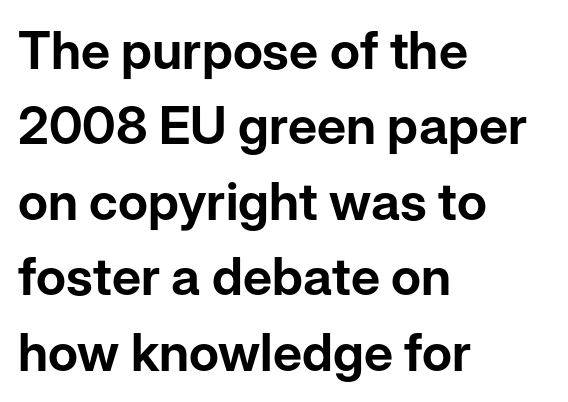
Q: Is the text italic (slanted)? A: No, it is upright.
Q: Is the typeface a serif or a sans-serif typeface? A: Sans-serif.
Q: Is the text underlined? A: No.
Q: How is the paragraph aligned? A: Left-aligned.
Q: Is the spacing between letters normal or unusually wide? A: Normal.
Q: Is the spacing between lines tight, normal or loose? A: Normal.
Q: Width (condensed, normal, or wide)? A: Normal.
Q: Stroke contrast? A: Low.
Q: x-height? A: Medium.
Q: Monospaced? A: No.
